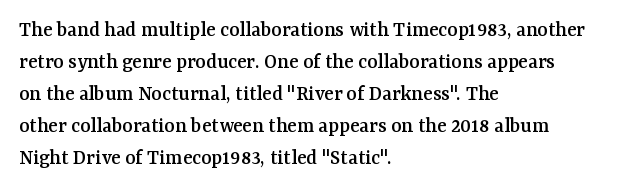
These lines were composed using upright roman letters. If you drew a ruler down the left edge, every line would touch it. In terms of leading, this rendering sits right in the middle. These lines keep a tight, regular rhythm from letter to letter. The glyphs are unaccompanied by any horizontal stroke below them.
